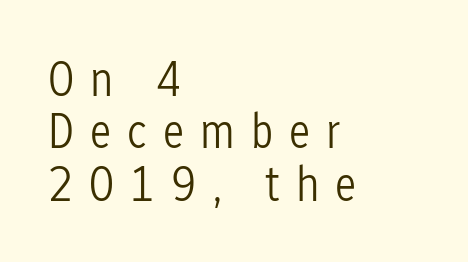
{"serif": "no", "italic": "no", "bold": "no", "weight": "light", "width": "condensed", "stroke_contrast": "low", "x_height": "medium", "monospaced": "no", "underline": "no", "align": "left", "line_spacing": "tight", "line_spacing_ratio": 1.05, "letter_spacing": "wide", "letter_spacing_em": 0.32, "glyph_px": 50}
